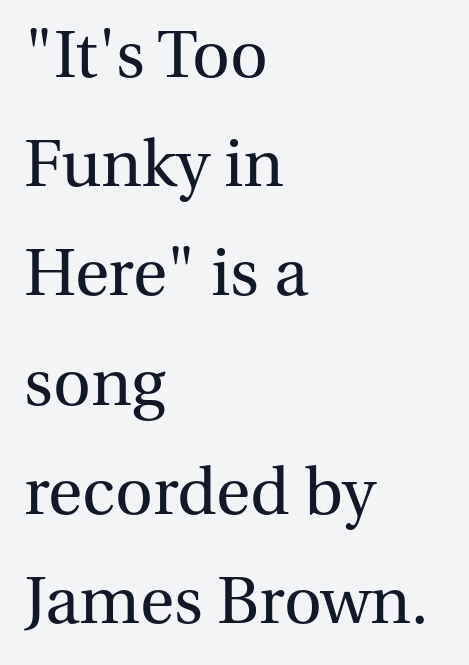
The image shows 70 px regular-weight serif type, upright; set left-aligned, normal line spacing (1.56x), normal letter spacing, not underlined; medium stroke contrast and a medium x-height.
